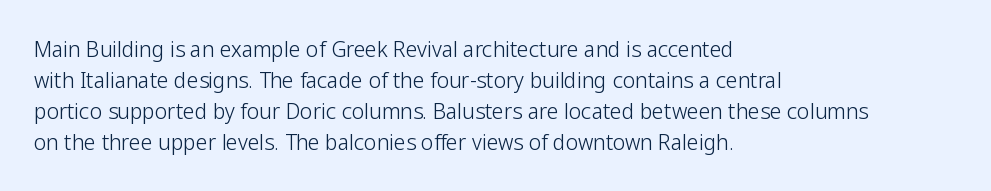
Q: Is the text bold? A: No.
Q: Is the text italic (slanted)? A: No, it is upright.
Q: Is the text underlined? A: No.
Q: How is the paragraph aligned? A: Left-aligned.
Q: Is the spacing between letters normal or unusually wide? A: Normal.
Q: Is the spacing between lines tight, normal or loose? A: Normal.
